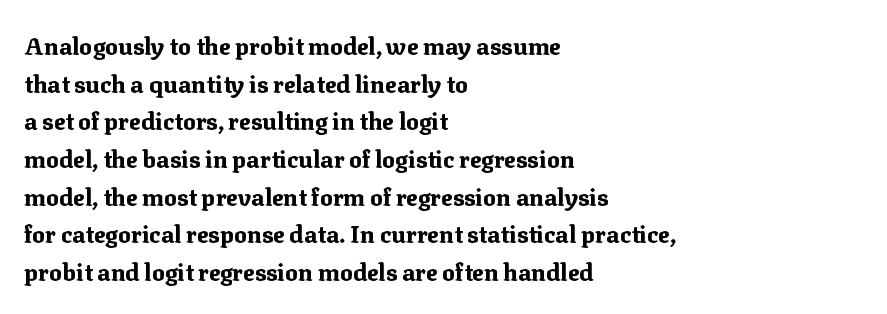
Q: Is the text bold? A: Yes.
Q: Is the text italic (slanted)? A: No, it is upright.
Q: Is the text underlined? A: No.
Q: How is the paragraph aligned? A: Left-aligned.
Q: Is the spacing between letters normal or unusually wide? A: Normal.
Q: Is the spacing between lines tight, normal or loose? A: Normal.
